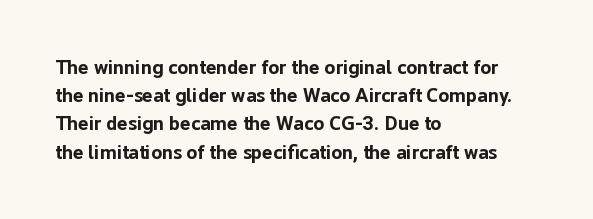
Q: Is the text bold? A: Yes.
Q: Is the text italic (slanted)? A: No, it is upright.
Q: Is the text underlined? A: No.
Q: How is the paragraph aligned? A: Left-aligned.
Q: Is the spacing between letters normal or unusually wide? A: Normal.
Q: Is the spacing between lines tight, normal or loose? A: Normal.
